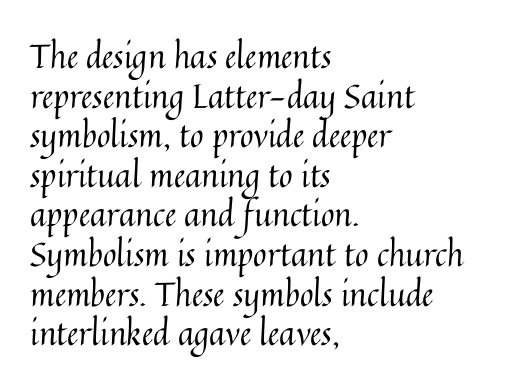
{"bold": "no", "weight": "regular", "width": "normal", "stroke_contrast": "medium", "x_height": "medium", "monospaced": "no", "underline": "no", "align": "left", "line_spacing_ratio": 1.2, "letter_spacing": "normal", "letter_spacing_em": 0.0, "glyph_px": 33}
